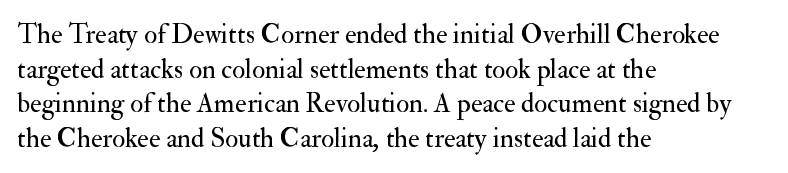
The block of text has a typical density, with ordinary space between rows. Which margin do the lines hug? The left one — the right edge is uneven. The space directly below the letters is spotless. This is the regular roman posture of the typeface. Does extra space separate the letters? No, they use regular spacing.
